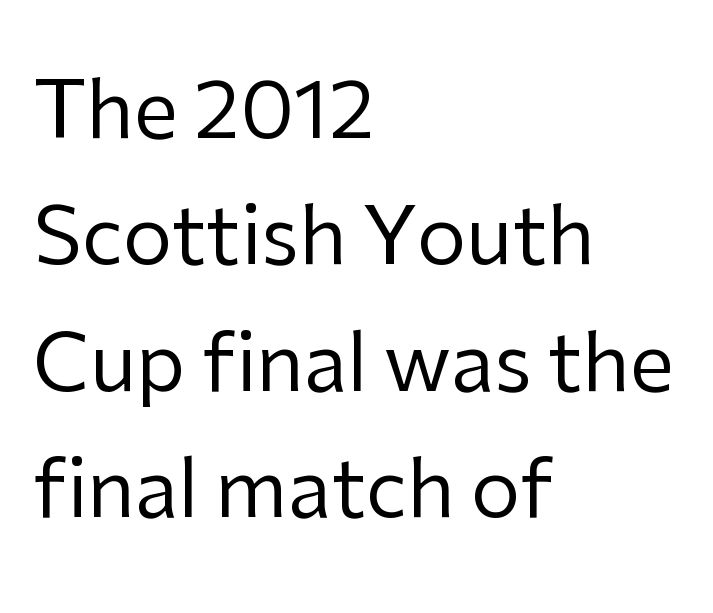
The image shows 79 px regular-weight sans-serif type, upright; set left-aligned, normal line spacing (1.6x), normal letter spacing, not underlined; low stroke contrast and a medium x-height.
